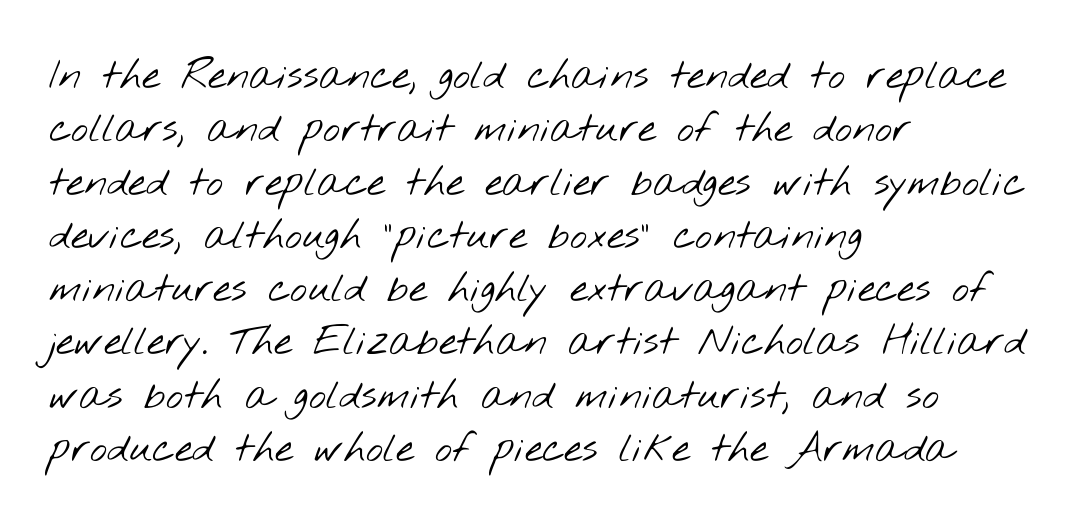
The image shows 41 px light, wide sans-serif type; set left-aligned, normal line spacing (1.3x), normal letter spacing, not underlined; low stroke contrast and a small x-height.
